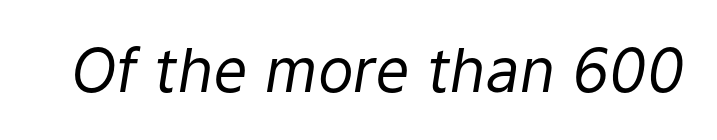
Q: Is the text bold? A: No.
Q: Is the text italic (slanted)? A: Yes, it leans right by about 9 degrees.
Q: Is the text underlined? A: No.
Q: Is the spacing between letters normal or unusually wide? A: Normal.
Q: Width (condensed, normal, or wide)? A: Normal.
Q: Stroke contrast? A: Low.
Q: x-height? A: Medium.
Q: Monospaced? A: No.
